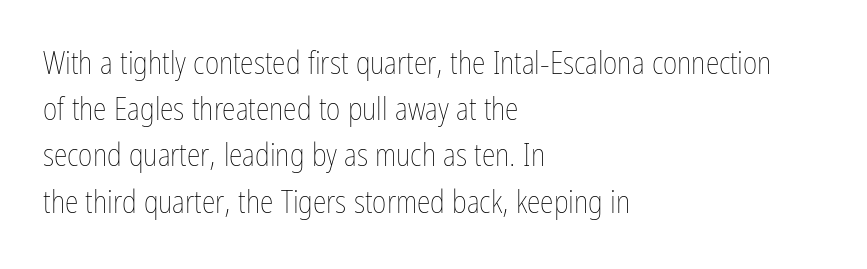
Q: Is the text bold? A: No.
Q: Is the text italic (slanted)? A: No, it is upright.
Q: Is the text underlined? A: No.
Q: How is the paragraph aligned? A: Left-aligned.
Q: Is the spacing between letters normal or unusually wide? A: Normal.
Q: Is the spacing between lines tight, normal or loose? A: Normal.
Q: Width (condensed, normal, or wide)? A: Condensed.
Q: Stroke contrast? A: Low.
Q: x-height? A: Medium.
Q: Monospaced? A: No.
